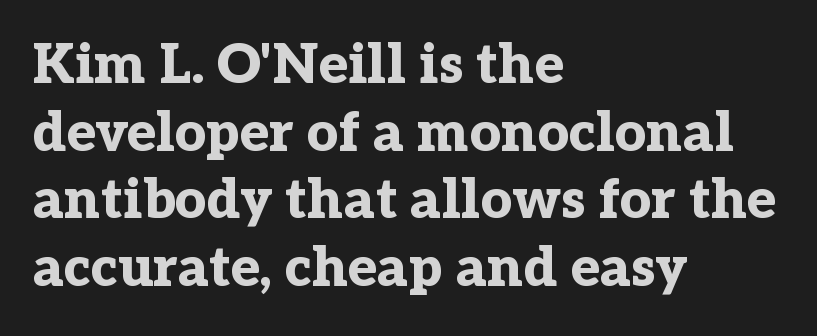
Plain, unruled lines of type. This rendering leaves character spacing at its baseline value. How heavy is the stroke? Heavy — this is a bold. The text was rendered using a seriffed face with decorative stroke endings.
